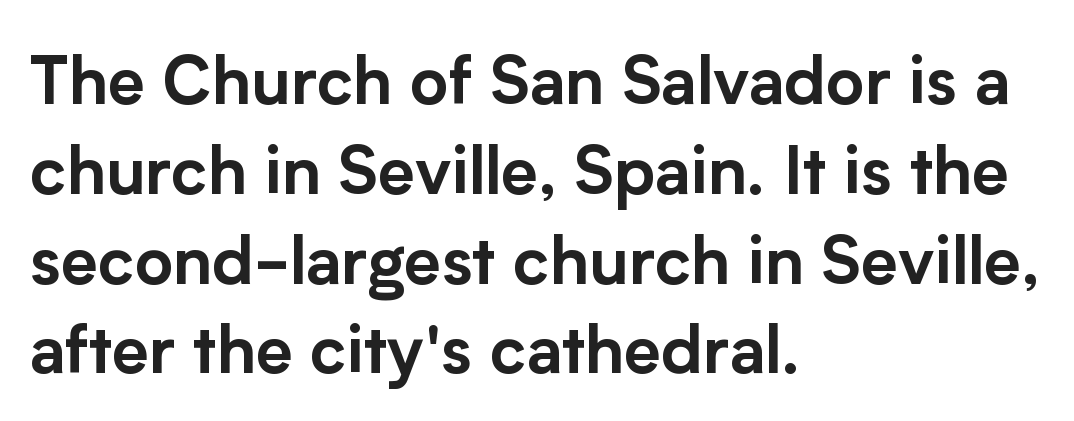
The image shows 66 px sans-serif type, upright; set left-aligned, normal line spacing (1.36x), normal letter spacing, not underlined; low stroke contrast and a medium x-height.
